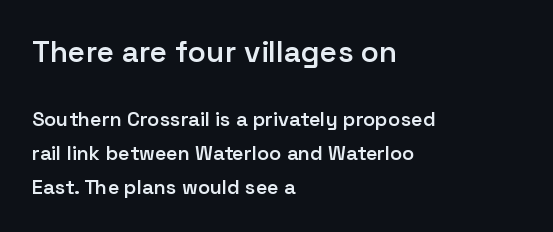
Q: Is the text bold? A: Semi-bold.
Q: Is the text italic (slanted)? A: No, it is upright.
Q: Is the typeface a serif or a sans-serif typeface? A: Sans-serif.
Q: Is the text underlined? A: No.
Q: How is the paragraph aligned? A: Left-aligned.
Q: Is the spacing between letters normal or unusually wide? A: Normal.
Q: Is the spacing between lines tight, normal or loose? A: Normal.
Q: Which block of text is set in a larger size, the first (top) or the second (bottom)? A: The first (top) one.
Q: Width (condensed, normal, or wide)? A: Normal.
Q: Stroke contrast? A: Low.
Q: x-height? A: Medium.
Q: Monospaced? A: No.
